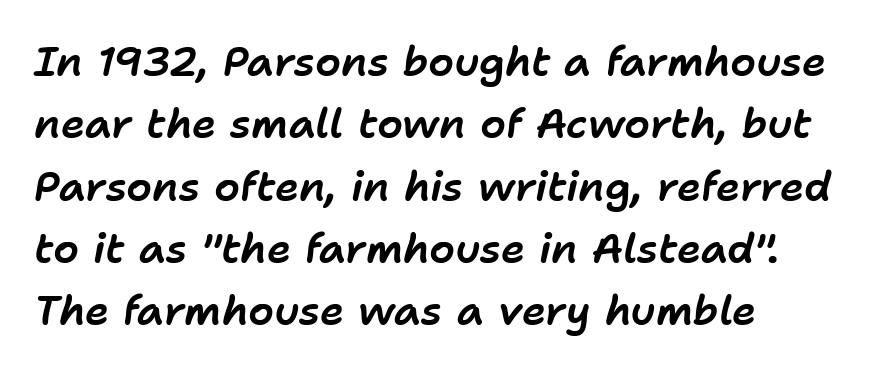
The image shows 41 px text type, italic (leaning right); set left-aligned, normal line spacing (1.52x), normal letter spacing, not underlined; low stroke contrast and a medium x-height.
